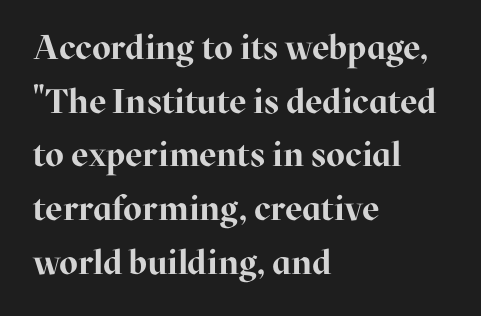
Q: Is the text bold? A: Yes.
Q: Is the text italic (slanted)? A: No, it is upright.
Q: Is the typeface a serif or a sans-serif typeface? A: Serif.
Q: Is the text underlined? A: No.
Q: How is the paragraph aligned? A: Left-aligned.
Q: Is the spacing between letters normal or unusually wide? A: Normal.
Q: Is the spacing between lines tight, normal or loose? A: Normal.
Q: Width (condensed, normal, or wide)? A: Normal.
Q: Stroke contrast? A: High.
Q: x-height? A: Medium.
Q: Monospaced? A: No.
